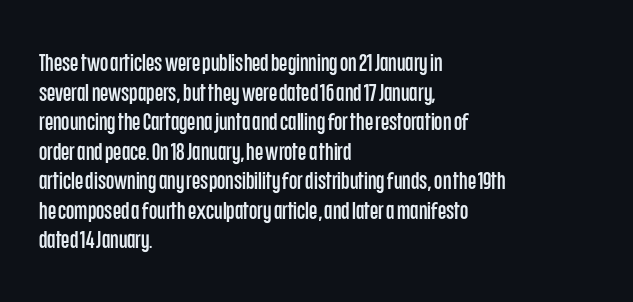
{"italic": "no", "underline": "no", "align": "left", "line_spacing_ratio": 1.23, "letter_spacing": "normal", "letter_spacing_em": 0.0, "glyph_px": 24}
